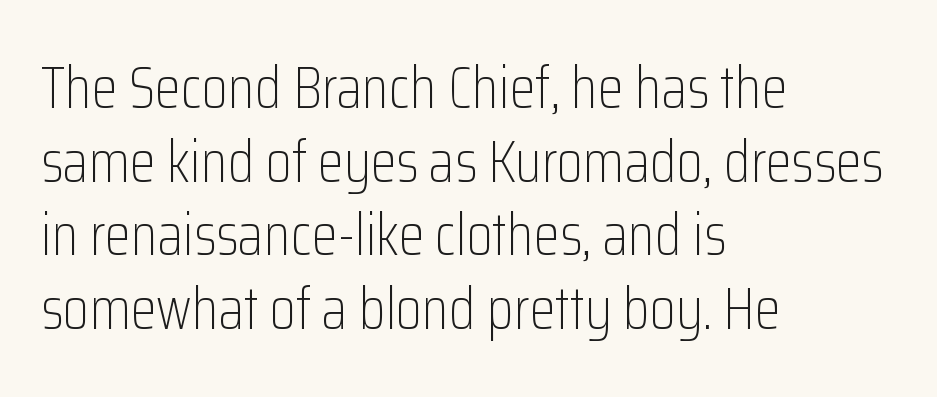
The image shows 59 px light, condensed sans-serif type, upright; set left-aligned, normal line spacing (1.25x), normal letter spacing, not underlined; low stroke contrast and a medium x-height.
